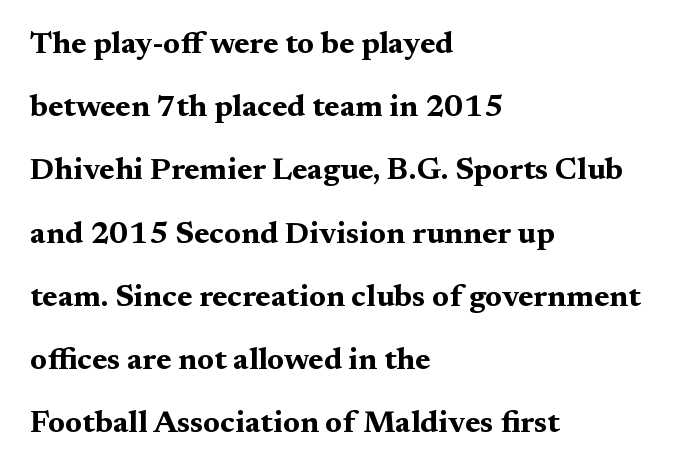
The image shows 31 px bold, wide serif type, upright; set left-aligned, loose line spacing (2.04x), normal letter spacing, not underlined; medium stroke contrast and a medium x-height.
